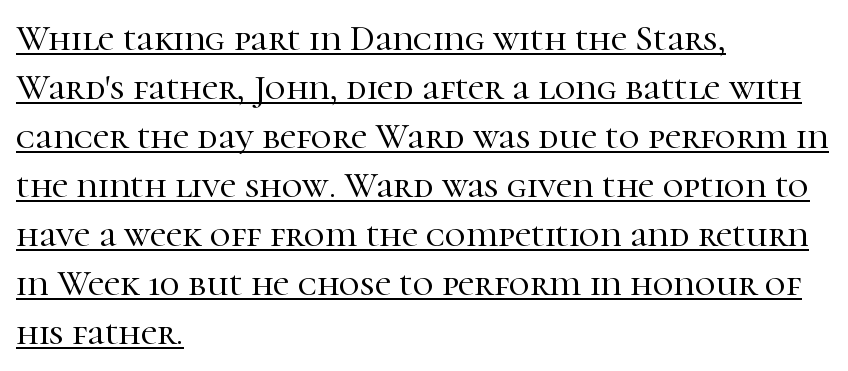
Old-style or modern, the face here clearly has serifs. There is no visible air inserted between adjacent glyphs. Notice how the stems are strictly vertical — no italics here. Here the designer chose a conventional face with non-uniform glyph widths.
